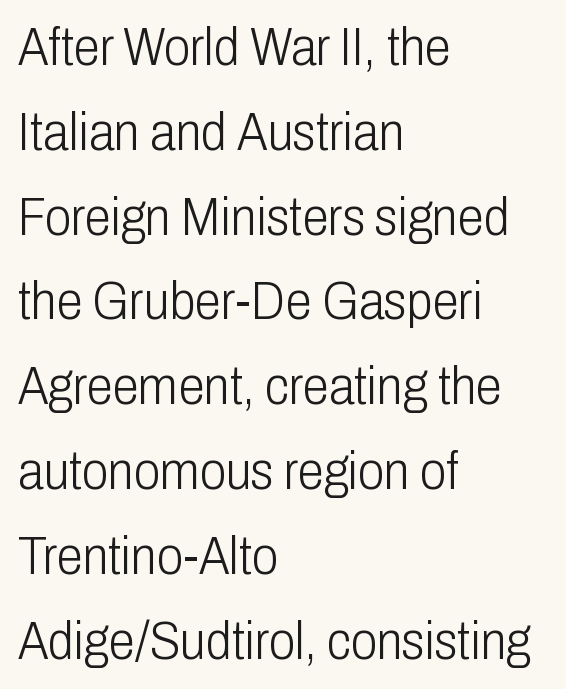
Q: Is the text bold? A: No.
Q: Is the text italic (slanted)? A: No, it is upright.
Q: Is the typeface a serif or a sans-serif typeface? A: Sans-serif.
Q: Is the text underlined? A: No.
Q: How is the paragraph aligned? A: Left-aligned.
Q: Is the spacing between letters normal or unusually wide? A: Normal.
Q: Is the spacing between lines tight, normal or loose? A: Normal.
Q: Width (condensed, normal, or wide)? A: Condensed.
Q: Stroke contrast? A: Low.
Q: x-height? A: Medium.
Q: Monospaced? A: No.
